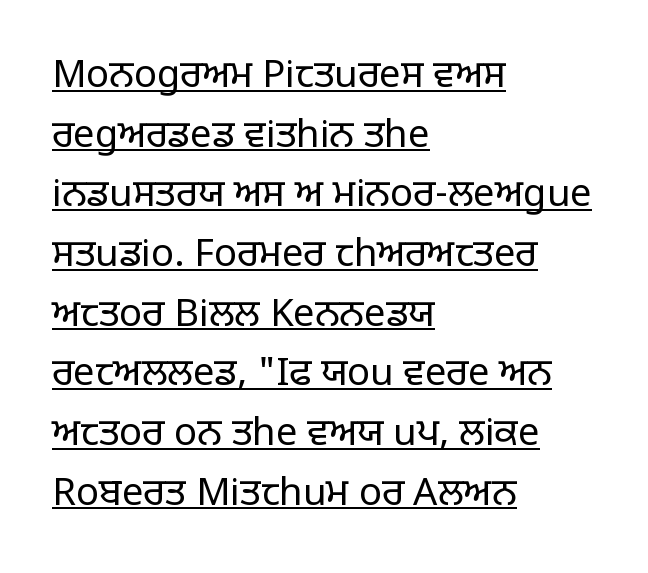
{"serif": "no", "italic": "no", "bold": "no", "weight": "regular", "width": "normal", "stroke_contrast": "low", "x_height": "large", "monospaced": "no", "underline": "yes", "align": "left", "line_spacing": "normal", "line_spacing_ratio": 1.57, "letter_spacing": "normal", "letter_spacing_em": 0.0, "glyph_px": 38}
